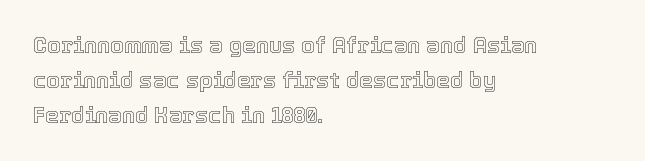
The letters stand straight up with perfectly vertical stems. The strip under each line holds only bare page. Each new line begins a customary step beneath the previous one. Inter-character spacing is left at the font's built-in metrics. The paragraph shown leans on its left margin.
